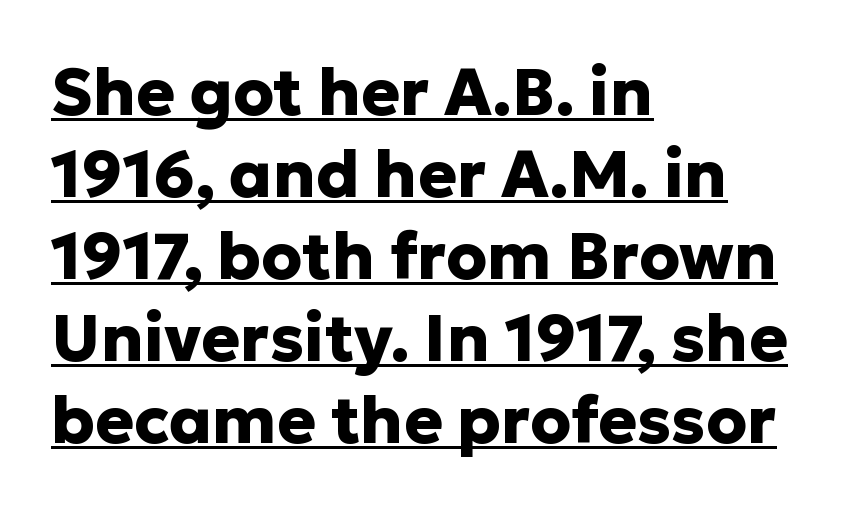
The sample's only ornament is a line tracing under the words. Students, this is bold: see how much ink each stroke carries. You could not count columns in this text — the font is proportionally spaced. The font family rendered here belongs to the sans-serif group.
